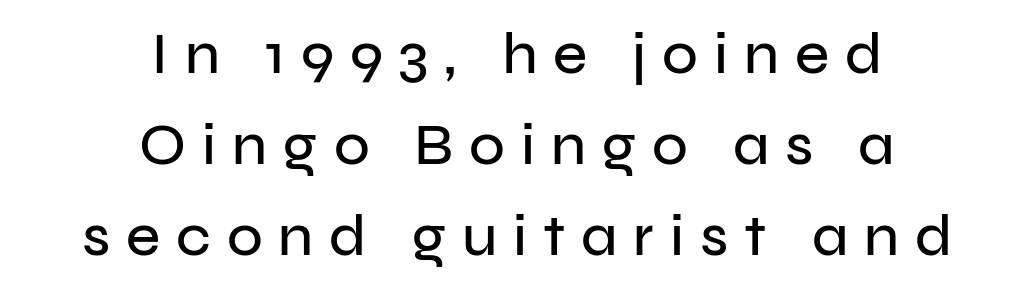
{"serif": "no", "italic": "no", "width": "normal", "stroke_contrast": "low", "x_height": "medium", "monospaced": "no", "underline": "no", "align": "center", "line_spacing": "normal", "line_spacing_ratio": 1.54, "letter_spacing": "wide", "letter_spacing_em": 0.27, "glyph_px": 59}
